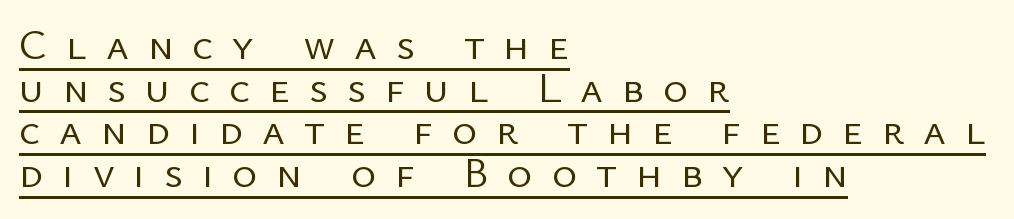
Q: Is the text bold? A: No.
Q: Is the text italic (slanted)? A: No, it is upright.
Q: Is the typeface a serif or a sans-serif typeface? A: Sans-serif.
Q: Is the text underlined? A: Yes.
Q: How is the paragraph aligned? A: Left-aligned.
Q: Is the spacing between letters normal or unusually wide? A: Unusually wide.
Q: Is the spacing between lines tight, normal or loose? A: Tight.
Q: Width (condensed, normal, or wide)? A: Normal.
Q: Stroke contrast? A: Low.
Q: x-height? A: Medium.
Q: Monospaced? A: No.
